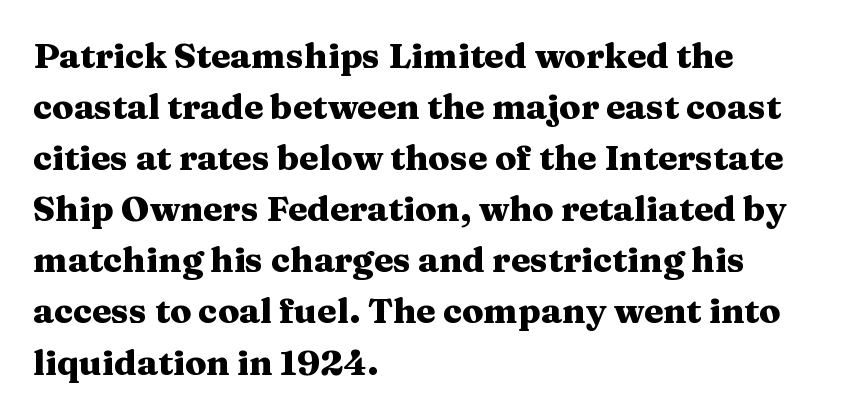
The image shows 35 px heavy, wide serif type, upright; set left-aligned, normal line spacing (1.46x), normal letter spacing, not underlined; medium stroke contrast and a medium x-height.
